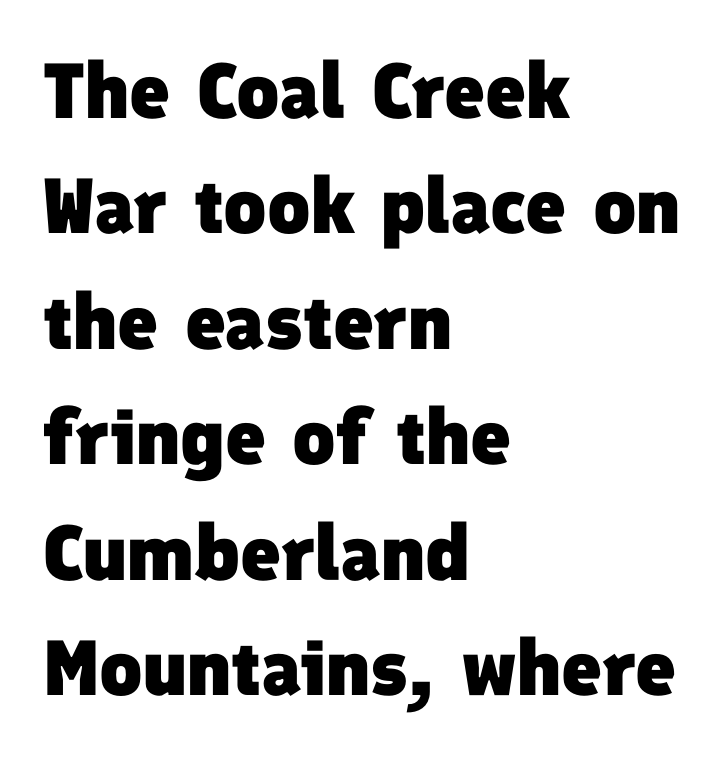
Notice how descenders clear the ascenders below comfortably — that's standard leading. Character widths vary here, with narrow letters taking less room than wide ones. The string is rendered with underlining switched off. The horizontal fit of the characters is conventional and even.
